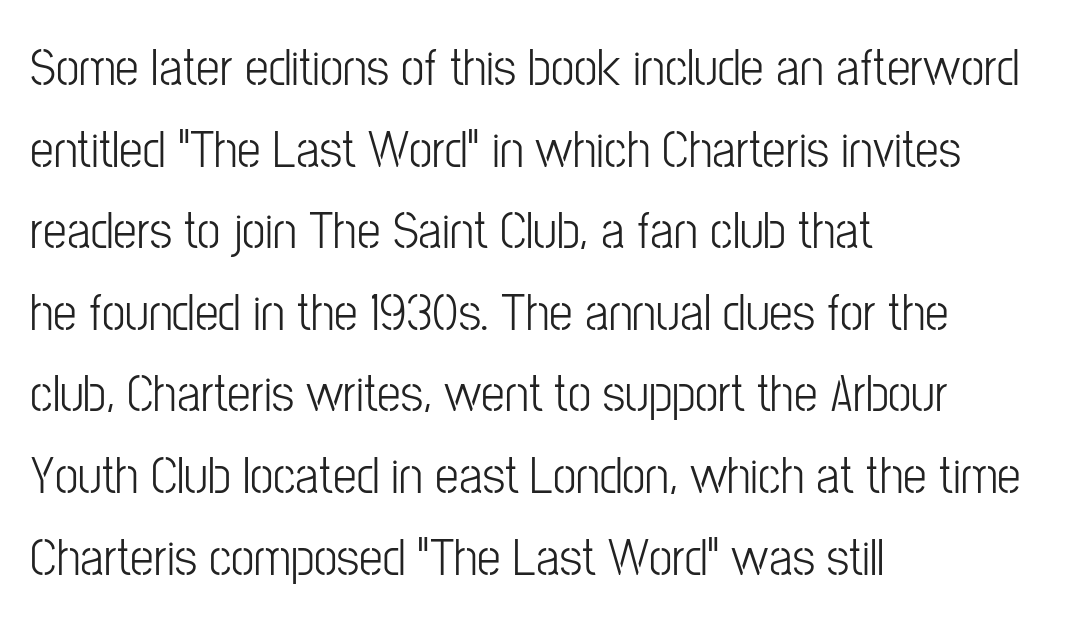
{"serif": "no", "italic": "no", "width": "condensed", "stroke_contrast": "low", "x_height": "medium", "monospaced": "no", "underline": "no", "align": "left", "line_spacing": "normal", "line_spacing_ratio": 1.54, "letter_spacing": "normal", "letter_spacing_em": 0.0, "glyph_px": 53}
